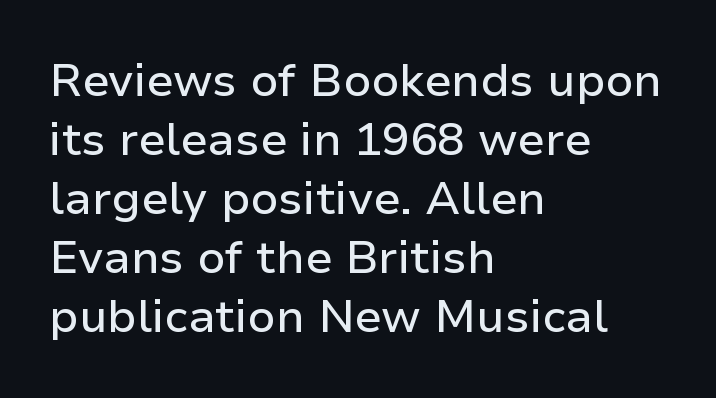
Any mark beneath the type? The region is blank. The rag falls on the right side of this text block. This sample uses plain, unmodified letter spacing. The space between consecutive lines is moderate. The typography opts for an upright posture over an oblique one.
